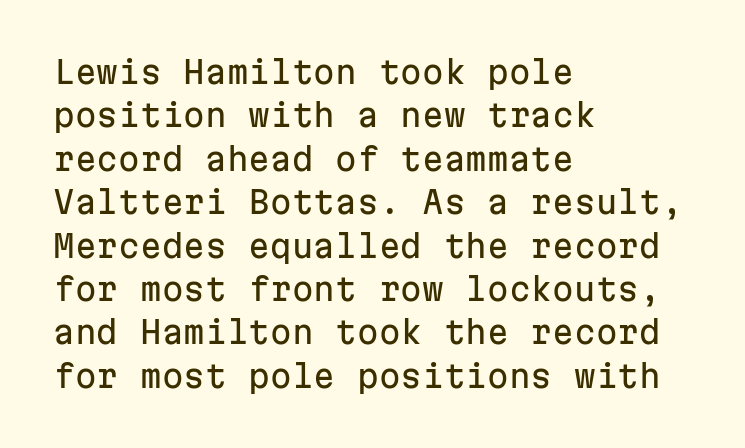
No italicization has been applied; the sample stays upright. Default kerning and tracking; the words read as compact shapes. The vertical gap from one line to the next is medium. The compositor pushed each line to the left boundary. These lines are rendered in a fixed-pitch font.
